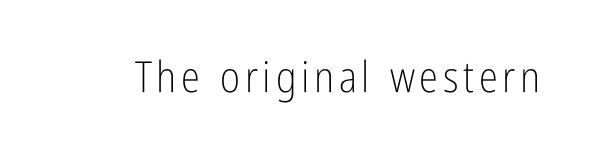
{"serif": "no", "italic": "no", "bold": "no", "weight": "light", "width": "condensed", "stroke_contrast": "low", "x_height": "medium", "monospaced": "no", "underline": "no", "glyph_px": 43}
